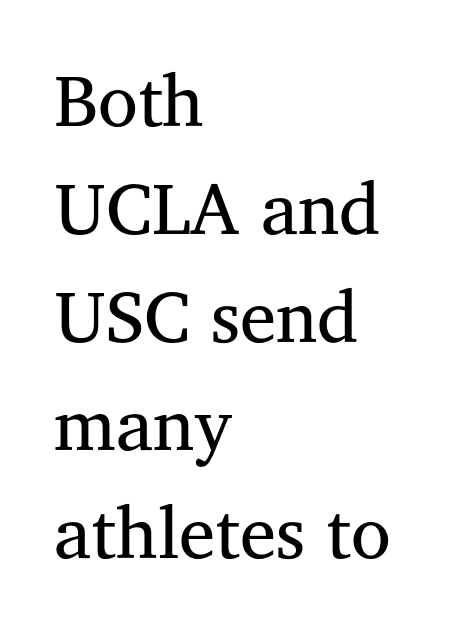
The image shows 73 px regular-weight serif type, upright; set left-aligned, normal line spacing (1.48x), normal letter spacing, not underlined; medium stroke contrast and a medium x-height.
